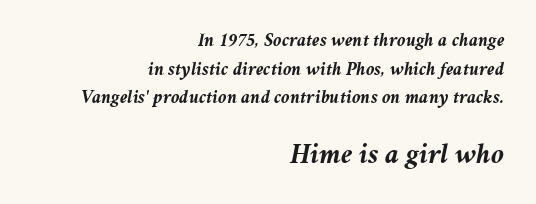
Only glyphs here, with clear space below each row. Of the two passages, the one underneath uses the larger point size. Evenly set lines give the paragraph a standard silhouette. All the whitespace from short lines collects on the left. This sample has the flowing, uneven cadence of proportional lettering. These lines carry a lot of weight — the face is fully bold.
